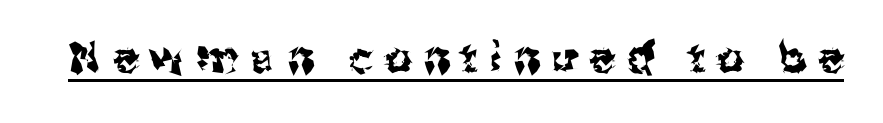
Q: Is the text italic (slanted)? A: No, it is upright.
Q: Is the typeface a serif or a sans-serif typeface? A: Sans-serif.
Q: Is the text underlined? A: Yes.
Q: Is the spacing between letters normal or unusually wide? A: Unusually wide.
Q: Width (condensed, normal, or wide)? A: Normal.
Q: Stroke contrast? A: Medium.
Q: x-height? A: Medium.
Q: Monospaced? A: No.
